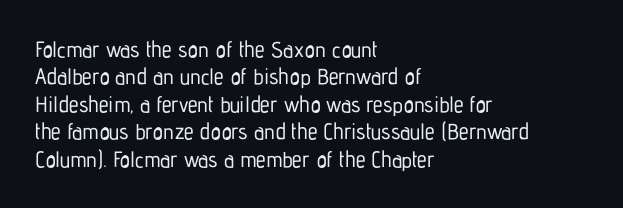
Q: Is the text italic (slanted)? A: No, it is upright.
Q: Is the text underlined? A: No.
Q: How is the paragraph aligned? A: Left-aligned.
Q: Is the spacing between letters normal or unusually wide? A: Normal.
Q: Is the spacing between lines tight, normal or loose? A: Normal.
